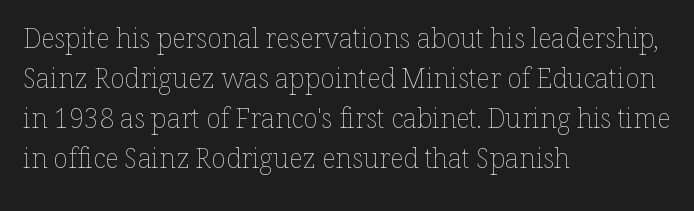
The image shows 27 px text type, upright; set left-aligned, normal line spacing (1.48x), normal letter spacing, not underlined.
